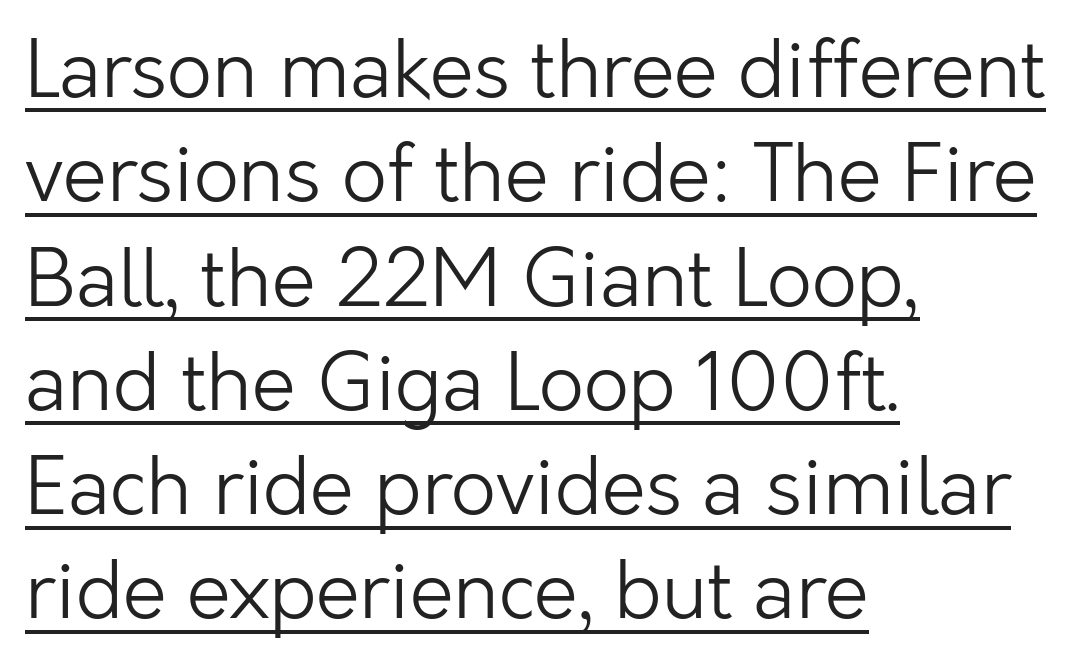
Look at the bottom of the vertical strokes: they stop flat, with no serifs. Each stroke keeps to a modest, everyday thickness or less. In terms of posture, this sample is upright. The horizontal fit of the characters is conventional and even.
